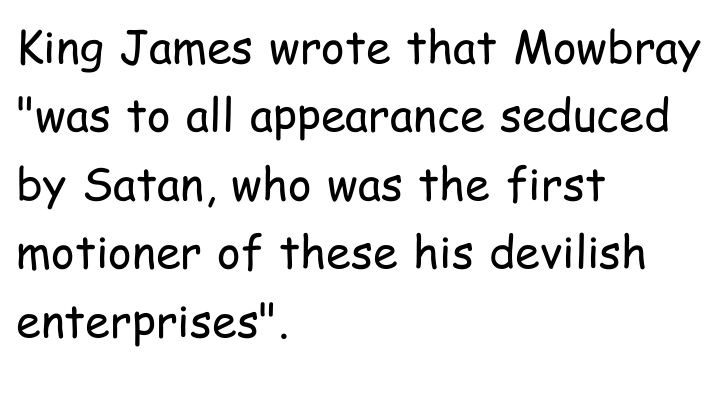
The image shows 45 px regular-weight, condensed sans-serif type, upright; set left-aligned, normal line spacing (1.52x), normal letter spacing, not underlined; low stroke contrast and a medium x-height.
